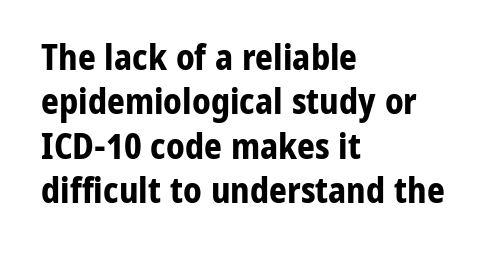
The letters advance in unequal steps, a hallmark of proportional type. Honestly, there is no underline to notice here at all. Does the type have serifs? No, each stem ends abruptly. This block has exactly the height ordinary leading produces. You'd pick this weight for a headline — it's a proper bold.
